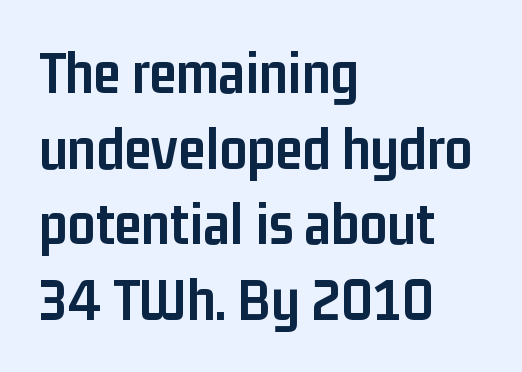
Q: Is the text bold? A: Yes.
Q: Is the text italic (slanted)? A: No, it is upright.
Q: Is the typeface a serif or a sans-serif typeface? A: Sans-serif.
Q: Is the text underlined? A: No.
Q: How is the paragraph aligned? A: Left-aligned.
Q: Is the spacing between letters normal or unusually wide? A: Normal.
Q: Width (condensed, normal, or wide)? A: Condensed.
Q: Stroke contrast? A: Low.
Q: x-height? A: Medium.
Q: Monospaced? A: No.
